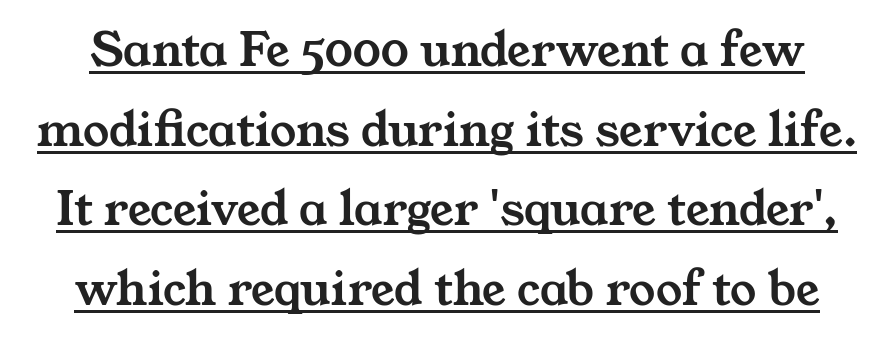
{"serif": "yes", "width": "wide", "stroke_contrast": "medium", "x_height": "medium", "monospaced": "no", "underline": "yes", "line_spacing": "normal", "line_spacing_ratio": 1.53, "letter_spacing": "normal", "letter_spacing_em": 0.0, "glyph_px": 52}
